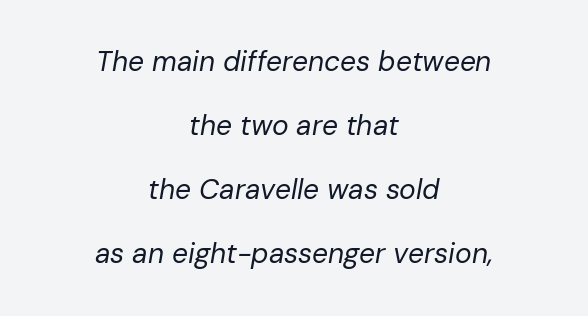
{"italic": "yes", "lean": "right", "slant_degrees": 10, "bold": "no", "weight": "regular", "width": "normal", "stroke_contrast": "low", "x_height": "medium", "monospaced": "no", "underline": "no", "align": "center", "line_spacing": "loose", "line_spacing_ratio": 2.29, "letter_spacing": "normal", "letter_spacing_em": 0.0, "glyph_px": 28}
